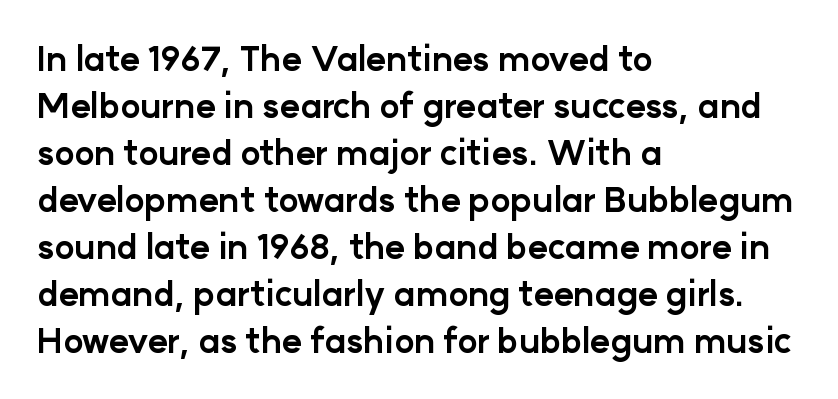
Does the weight exceed regular? Yes, all the way to bold. This sample uses plain, unmodified letter spacing. The letters carry no serifs — their stems end cleanly without finishing strokes. Here the designer chose a conventional face with non-uniform glyph widths. The type sits square on the baseline with zero lean. Teacher's note: observe the even left margin — that is flush-left alignment.
